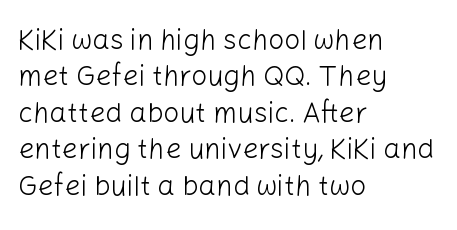
{"serif": "no", "italic": "no", "bold": "no", "weight": "light", "width": "normal", "stroke_contrast": "low", "x_height": "medium", "monospaced": "no", "underline": "no", "align": "left", "line_spacing": "normal", "line_spacing_ratio": 1.3, "letter_spacing": "normal", "letter_spacing_em": 0.0, "glyph_px": 28}
